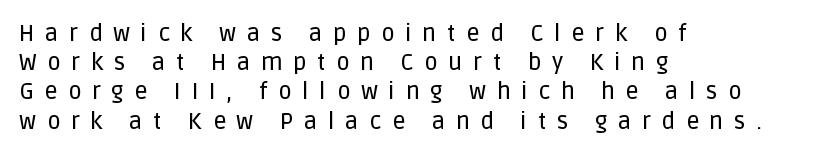
Q: Is the text italic (slanted)? A: No, it is upright.
Q: Is the text underlined? A: No.
Q: How is the paragraph aligned? A: Left-aligned.
Q: Is the spacing between letters normal or unusually wide? A: Unusually wide.
Q: Is the spacing between lines tight, normal or loose? A: Normal.
